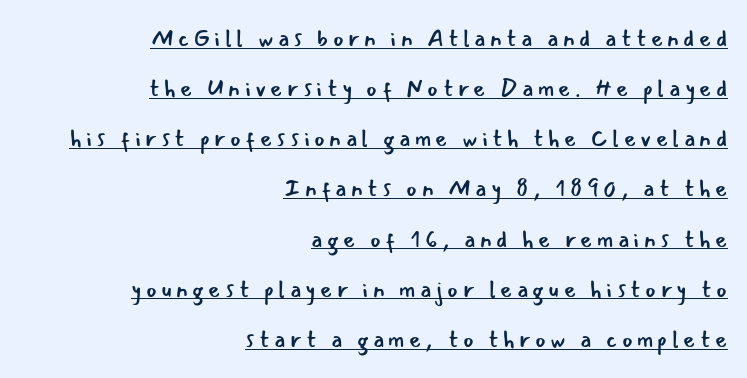
These lines are set flush right with a ragged left edge. Weight: regular or lighter. Do the letters lean? They stand straight. The lines are spread far apart with generous leading. The specimen includes a rule beneath the text block's lines.
